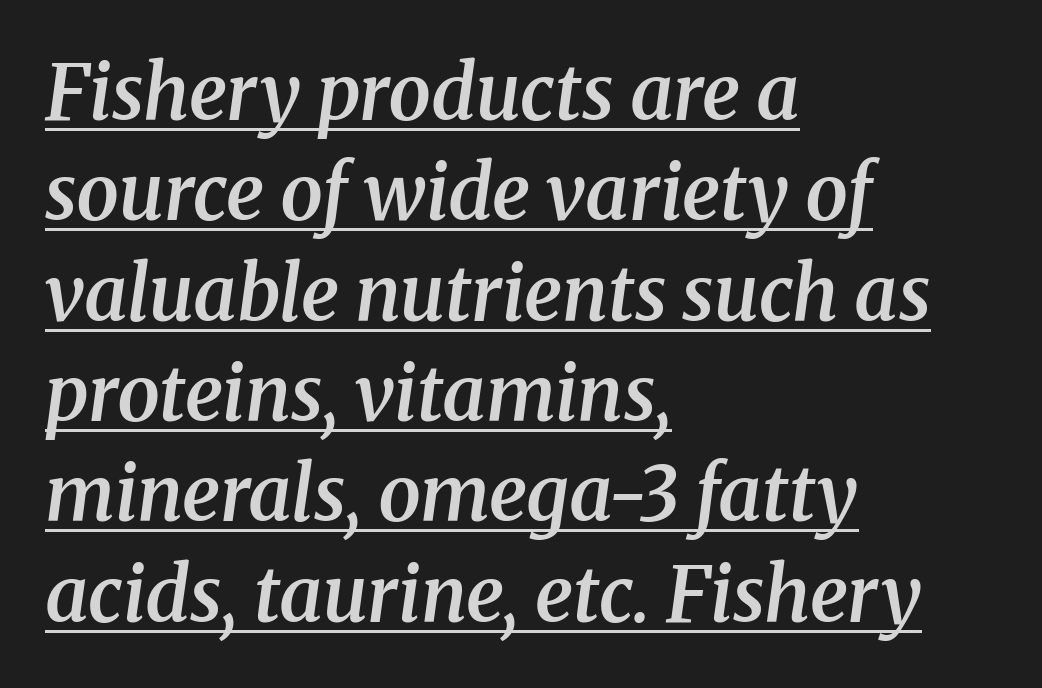
Nothing unusual about the tracking: characters are spaced as the font intends. A baseline rule has been typeset under these characters. Vertical spacing — default. Characters are canted at an angle relative to the baseline's perpendicular. The face used here is a semibold: visibly heavier than regular, lighter than bold.
